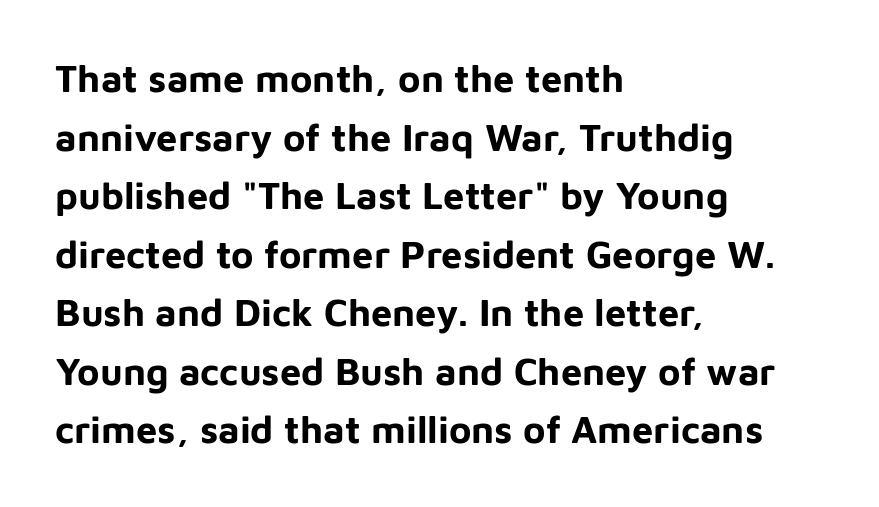
The image shows 38 px bold sans-serif type, upright; set left-aligned, normal line spacing (1.54x), normal letter spacing, not underlined; low stroke contrast and a medium x-height.
